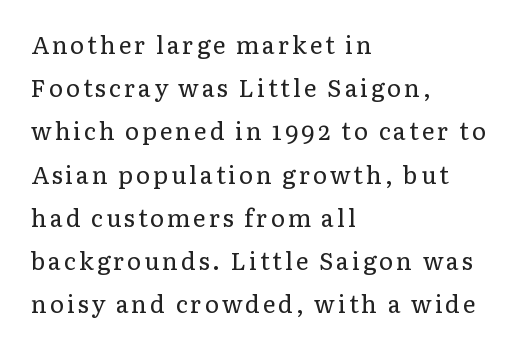
The image shows 24 px text type, upright; set left-aligned, line spacing 1.8x, not underlined.
